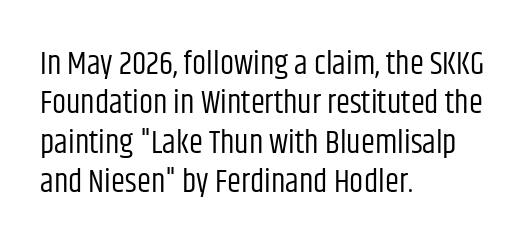
{"serif": "no", "italic": "no", "bold": "no", "weight": "regular", "width": "condensed", "stroke_contrast": "low", "x_height": "large", "monospaced": "no", "underline": "no", "align": "left", "line_spacing_ratio": 1.23, "letter_spacing": "normal", "letter_spacing_em": 0.0, "glyph_px": 32}
